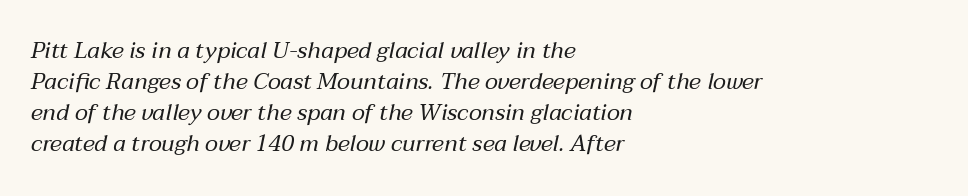
The image shows 23 px text type, italic (leaning right); set left-aligned, normal line spacing (1.35x), normal letter spacing, not underlined.
